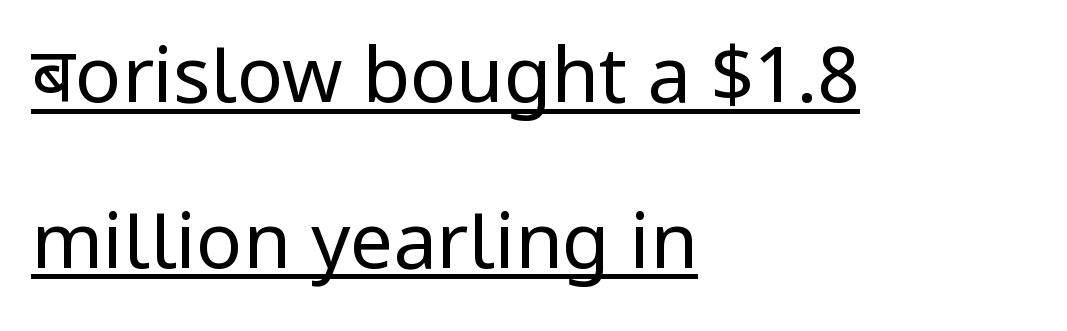
What kind of face is this? One without serifs — a sans. Ascenders rise straight up at ninety degrees. No extra tracking has been applied to these lines. The letterforms sit at book weight or below. These characters rest on top of a visible drawn line.
